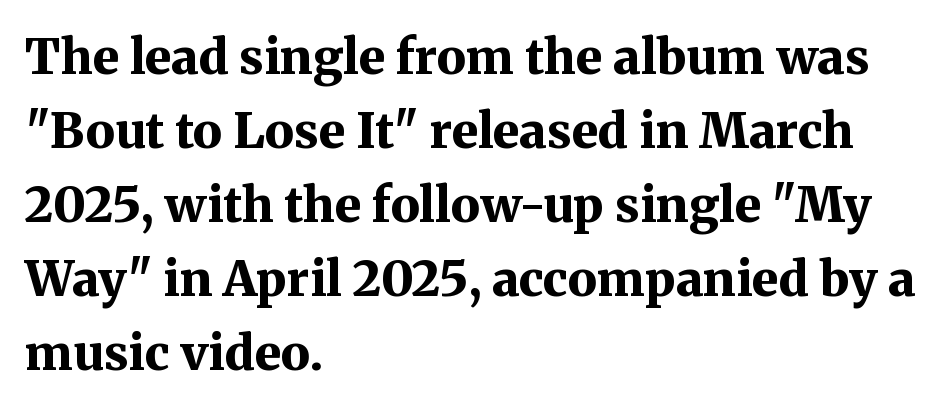
The image shows 49 px bold serif type, upright; set left-aligned, normal line spacing (1.51x), normal letter spacing, not underlined; medium stroke contrast and a medium x-height.
